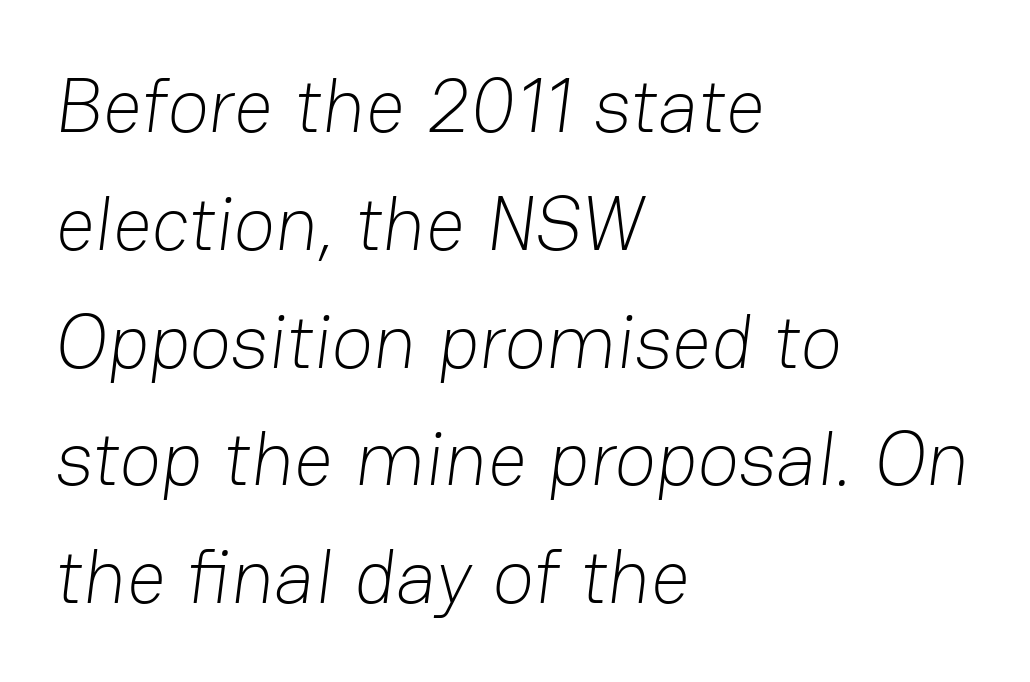
The text was rendered using a sans face with plain stroke endings. Honestly, there is no underline to notice here at all. Each new line begins a customary step beneath the previous one. Each word holds together tightly as a unit, with standard inter-letter gaps. Which margin do the lines hug? The left one — the right edge is uneven.
